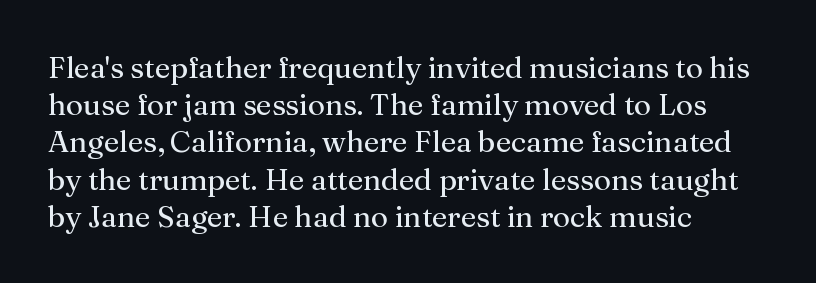
The image shows 30 px regular-weight serif type, upright; set left-aligned, line spacing 1.24x, normal letter spacing, not underlined; medium stroke contrast and a medium x-height.
